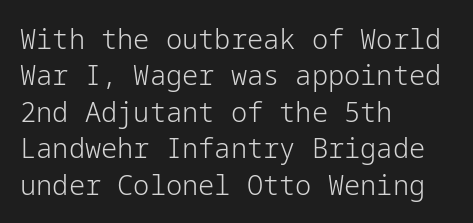
Upright lettering throughout. Reading down the column, the eye jumps a familiar distance to each next line. The typesetting does not lean heavy: it is not bold. Horizontal alignment here is leftward, the default for most running prose. The space directly below the letters is spotless. Glyph-to-glyph distance matches everyday printed text.
